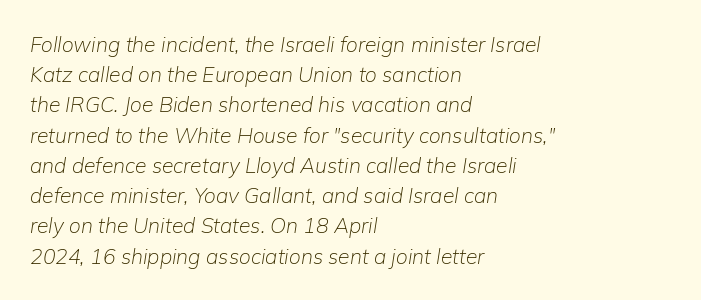
The image shows 21 px text type, italic (leaning right); set left-aligned, normal line spacing (1.44x), normal letter spacing, not underlined.
